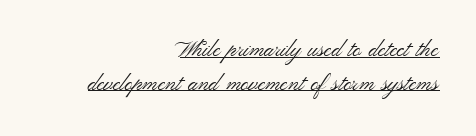
The image shows 22 px text type; set right-aligned, normal line spacing (1.53x), normal letter spacing, underlined.
